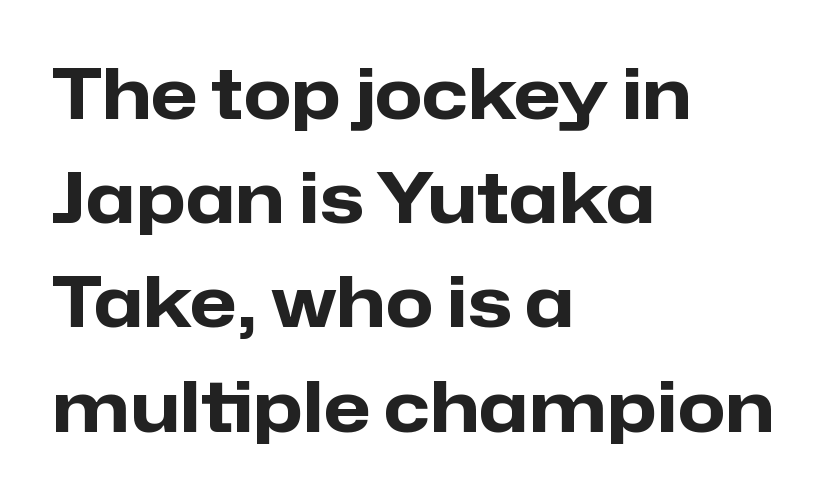
{"serif": "no", "italic": "no", "bold": "yes", "weight": "heavy", "width": "normal", "stroke_contrast": "low", "x_height": "medium", "monospaced": "no", "underline": "no", "align": "left", "line_spacing": "normal", "line_spacing_ratio": 1.51, "letter_spacing": "normal", "letter_spacing_em": 0.0, "glyph_px": 69}
